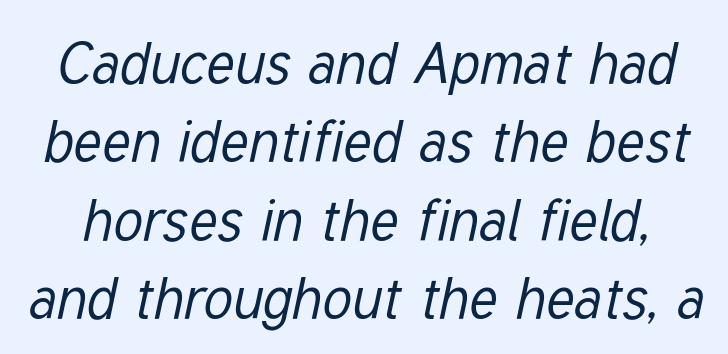
Q: Is the text bold? A: No.
Q: Is the text italic (slanted)? A: Yes, it leans right by about 12 degrees.
Q: Is the text underlined? A: No.
Q: Is the spacing between letters normal or unusually wide? A: Normal.
Q: Is the spacing between lines tight, normal or loose? A: Normal.
Q: Width (condensed, normal, or wide)? A: Condensed.
Q: Stroke contrast? A: Low.
Q: x-height? A: Medium.
Q: Monospaced? A: No.
